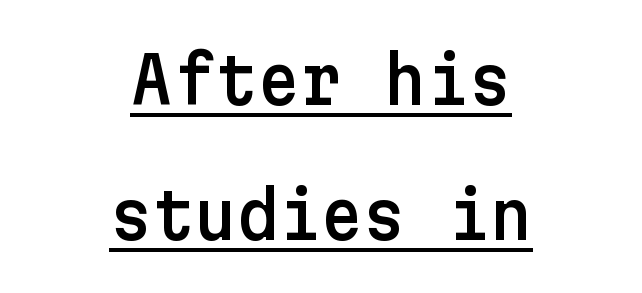
The image shows 65 px sans-serif type, upright; set centered, loose line spacing (2.07x), normal letter spacing, underlined; low stroke contrast and a medium x-height.
